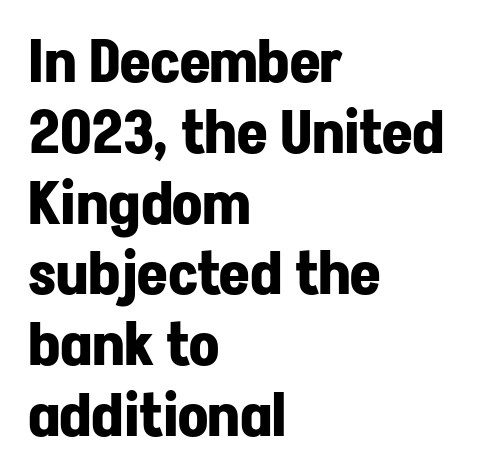
A typesetter would call this proportional, since set widths differ per character. Here the glyphs are tracked normally, forming tight word shapes. Tall strokes in this sample are plumb rather than angled. The compositor pushed each line to the left boundary. The text was rendered using a sans face with plain stroke endings. Each row of text sits above clean, open space.
